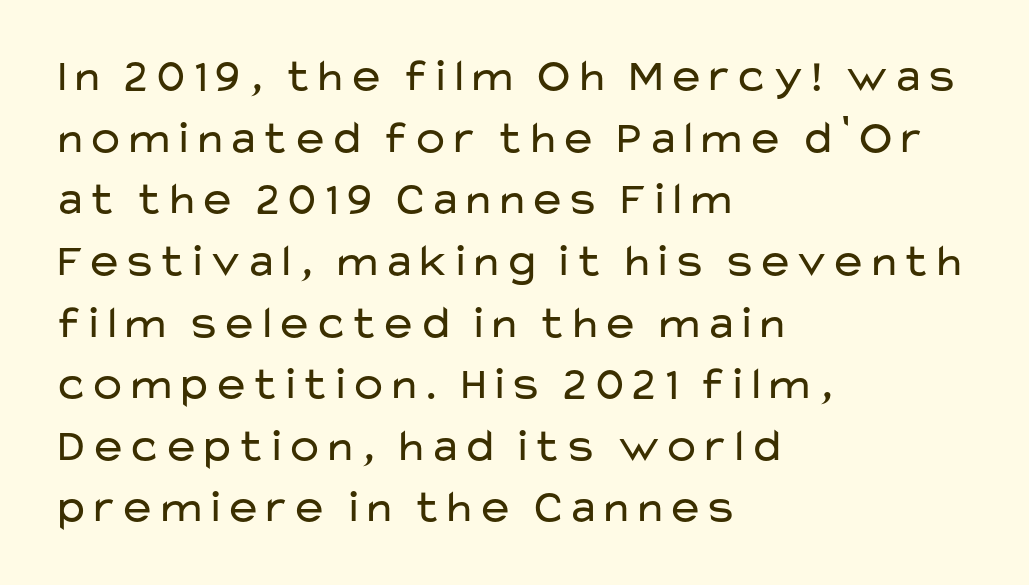
Q: Is the text bold? A: No.
Q: Is the text italic (slanted)? A: No, it is upright.
Q: Is the typeface a serif or a sans-serif typeface? A: Sans-serif.
Q: Is the text underlined? A: No.
Q: How is the paragraph aligned? A: Left-aligned.
Q: Is the spacing between letters normal or unusually wide? A: Normal.
Q: Is the spacing between lines tight, normal or loose? A: Normal.
Q: Width (condensed, normal, or wide)? A: Wide.
Q: Stroke contrast? A: Low.
Q: x-height? A: Medium.
Q: Monospaced? A: No.
